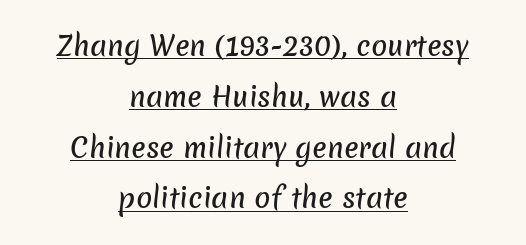
The face used here appears with an underline applied. Characters follow at the spacing the type designer built in. Where is the straight margin? There isn't one; the lines are centered.
